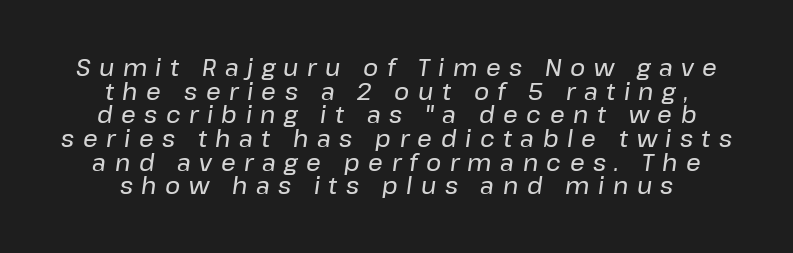
Q: Is the text italic (slanted)? A: Yes, it leans right by about 8 degrees.
Q: Is the text underlined? A: No.
Q: How is the paragraph aligned? A: Centered.
Q: Is the spacing between letters normal or unusually wide? A: Unusually wide.
Q: Is the spacing between lines tight, normal or loose? A: Tight.
